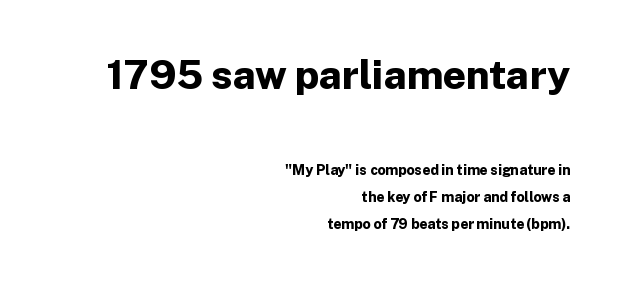
Q: Is the text bold? A: Yes.
Q: Is the text italic (slanted)? A: No, it is upright.
Q: Is the typeface a serif or a sans-serif typeface? A: Sans-serif.
Q: Is the text underlined? A: No.
Q: How is the paragraph aligned? A: Right-aligned.
Q: Is the spacing between letters normal or unusually wide? A: Normal.
Q: Is the spacing between lines tight, normal or loose? A: Loose.
Q: Which block of text is set in a larger size, the first (top) or the second (bottom)? A: The first (top) one.
Q: Width (condensed, normal, or wide)? A: Normal.
Q: Stroke contrast? A: Low.
Q: x-height? A: Medium.
Q: Monospaced? A: No.
